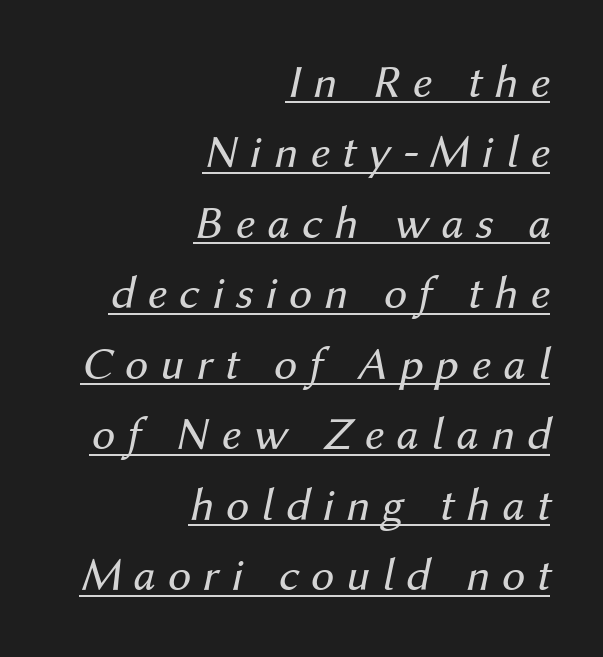
Q: Is the text bold? A: No.
Q: Is the text italic (slanted)? A: Yes, it leans right by about 12 degrees.
Q: Is the text underlined? A: Yes.
Q: How is the paragraph aligned? A: Right-aligned.
Q: Is the spacing between letters normal or unusually wide? A: Unusually wide.
Q: Is the spacing between lines tight, normal or loose? A: Normal.
Q: Width (condensed, normal, or wide)? A: Normal.
Q: Stroke contrast? A: Medium.
Q: x-height? A: Medium.
Q: Monospaced? A: No.
